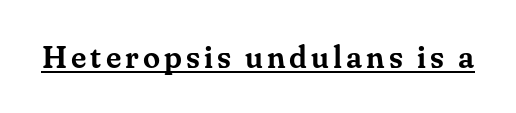
{"serif": "yes", "italic": "no", "width": "normal", "stroke_contrast": "medium", "x_height": "small", "monospaced": "no", "underline": "yes", "glyph_px": 31}
